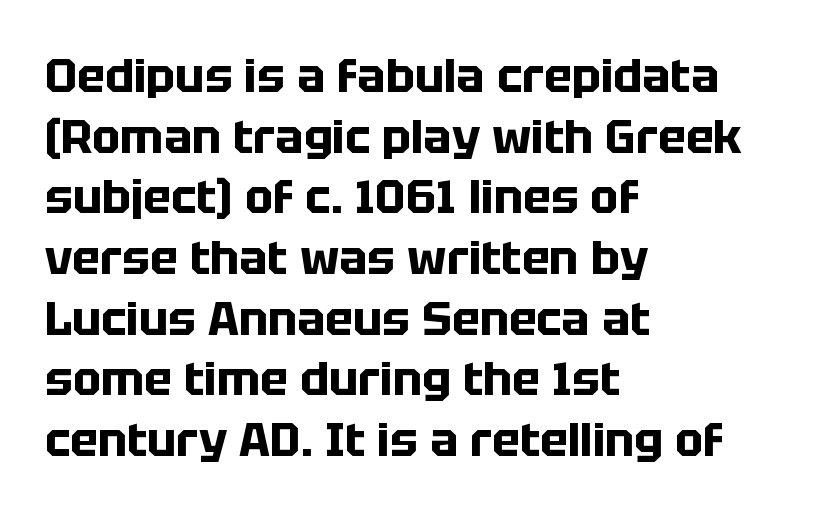
Q: Is the text bold? A: Yes.
Q: Is the text italic (slanted)? A: No, it is upright.
Q: Is the typeface a serif or a sans-serif typeface? A: Sans-serif.
Q: Is the text underlined? A: No.
Q: How is the paragraph aligned? A: Left-aligned.
Q: Is the spacing between letters normal or unusually wide? A: Normal.
Q: Is the spacing between lines tight, normal or loose? A: Normal.
Q: Width (condensed, normal, or wide)? A: Normal.
Q: Stroke contrast? A: Low.
Q: x-height? A: Large.
Q: Monospaced? A: No.
